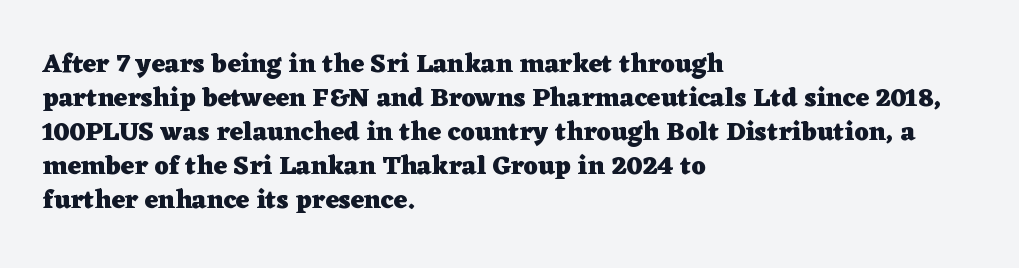
Typeset ragged right — the left edge is the straight one. Words float on clear page, feet unadorned. Vertically, the passage feels balanced, rows spaced as you'd expect. This sample uses plain, unmodified letter spacing. Summary of weight: heavy, a full bold. Characters remain perfectly vertical along every line.
